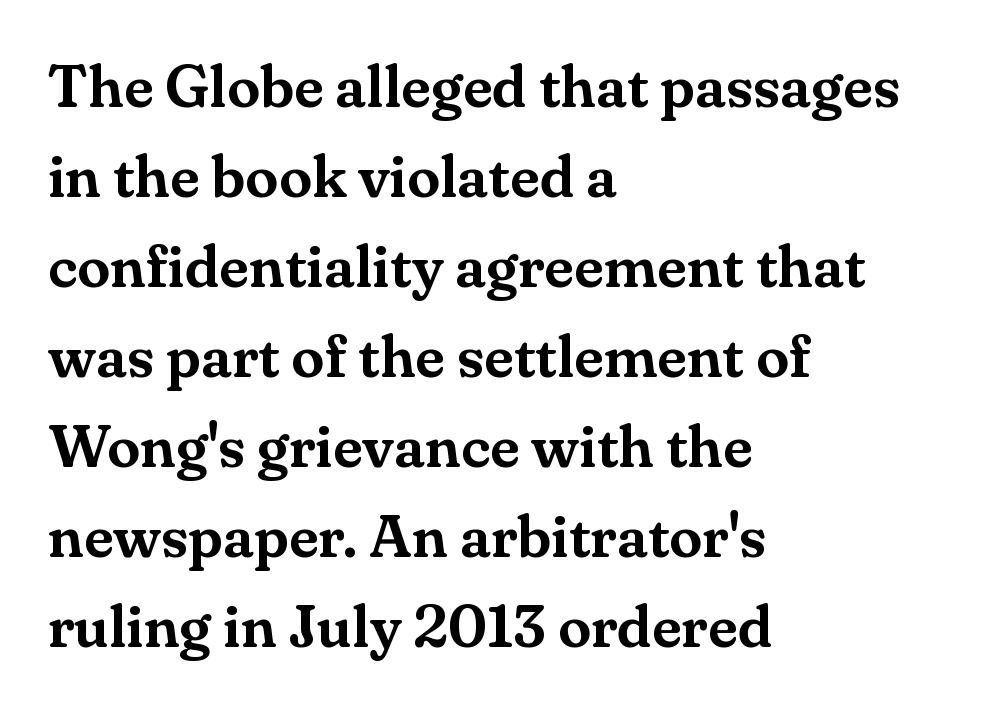
The image shows 60 px serif type, upright; set left-aligned, normal line spacing (1.5x), normal letter spacing, not underlined; medium stroke contrast and a small x-height.
